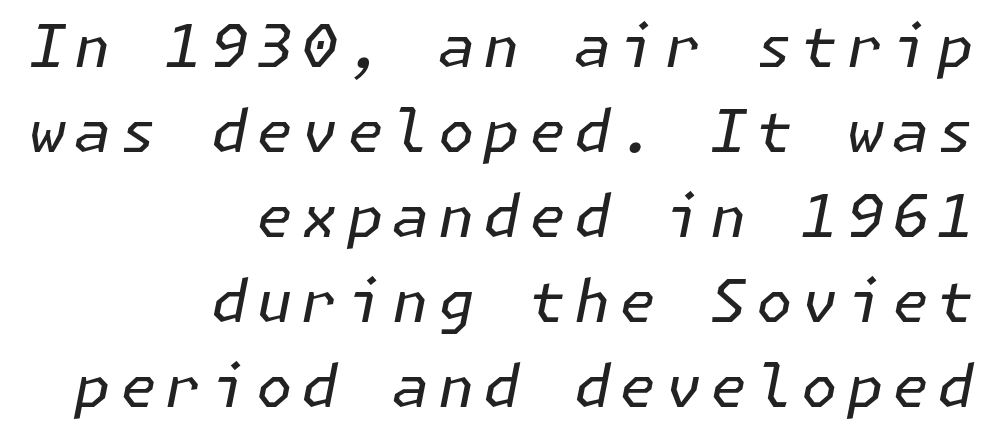
Q: Is the text bold? A: No.
Q: Is the text italic (slanted)? A: Yes, it leans right by about 11 degrees.
Q: Is the text underlined? A: No.
Q: How is the paragraph aligned? A: Right-aligned.
Q: Is the spacing between lines tight, normal or loose? A: Normal.
Q: Width (condensed, normal, or wide)? A: Normal.
Q: Stroke contrast? A: Low.
Q: x-height? A: Medium.
